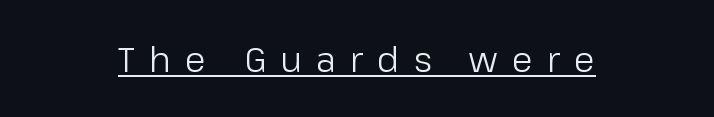
The tracking reads as deliberately expanded to a designer's eye. The face looks like a standard text weight, possibly lighter. Each line of the rendering has a horizontal stroke beneath the glyphs. Visually the block forms a symmetrical silhouette, jagged on both flanks.
